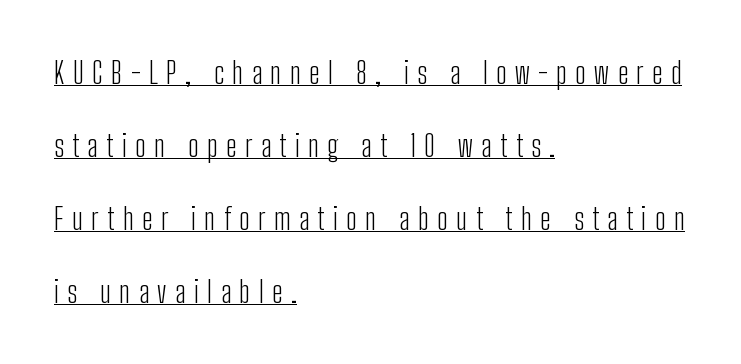
Visually the block forms a straight wall on the left and a jagged coastline on the right. One glance says open: line gaps are wider than usual. Summary of weight: not heavy and not bold. Honestly, the underline is the first thing you notice here.
